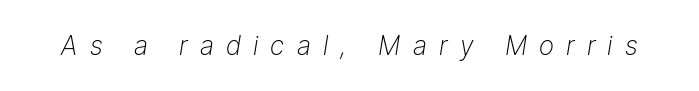
The image shows 26 px text type, italic (leaning right); set unusually wide letter spacing (+0.47 em), not underlined.
